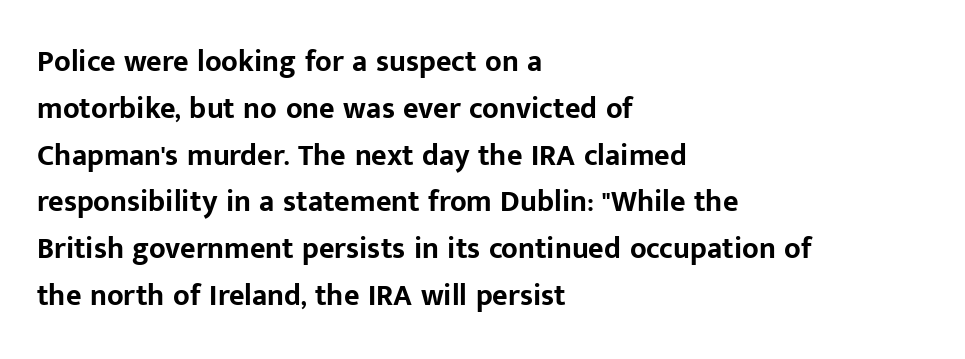
The image shows 30 px bold sans-serif type, upright; set left-aligned, normal line spacing (1.56x), normal letter spacing, not underlined; low stroke contrast and a medium x-height.
